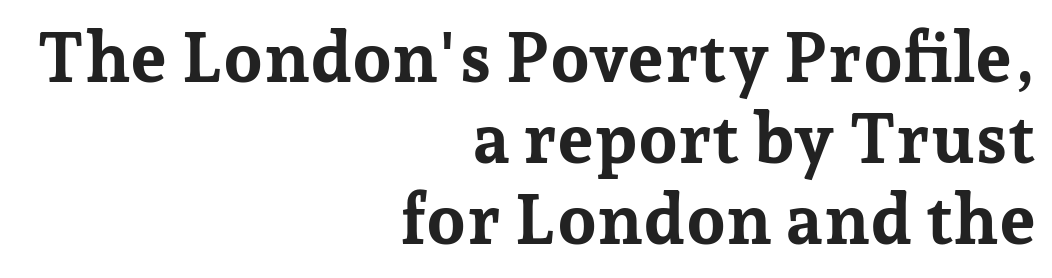
Classification — serif. The letters stand straight up with perfectly vertical stems. The characters look thick and weighty, a clear bold. Is the letter spacing exaggerated? No — it looks like the ordinary default. Is this a fixed-width face? No — the glyphs have proportional, varying widths. Letters rest on an invisible, unmarked baseline.
